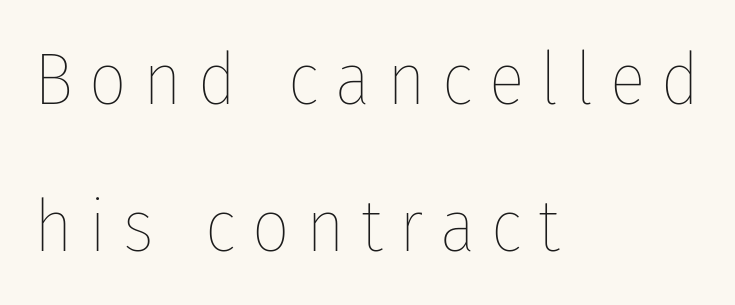
The rendering inserts visible extra space after every character. Do the characters align in a grid? No, the font is proportional. The passage shown is not bold in any degree. Compared with a centered layout, this one pins lines to the left instead. You can tell it's not italic because the verticals are truly vertical.
